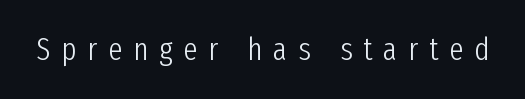
{"serif": "no", "italic": "no", "bold": "no", "weight": "light", "width": "condensed", "stroke_contrast": "low", "x_height": "medium", "monospaced": "no", "underline": "no", "letter_spacing": "wide", "letter_spacing_em": 0.34, "glyph_px": 32}
